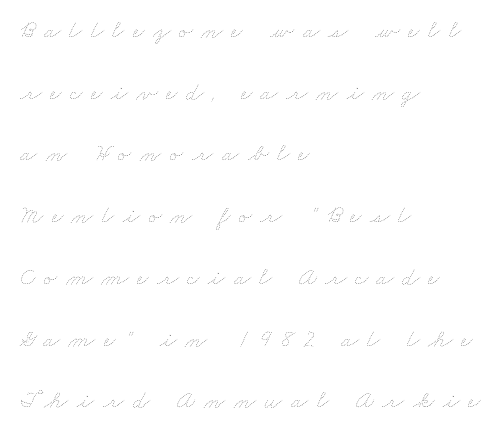
The tracking jumps out immediately: characters are airy and widely separated. Weight: not bold — regular or lighter. Interline gaps are noticeably wide in this sample. The ragged edge is on the right, which tells us the setting is flush left. Has an underline been added? It has not.
